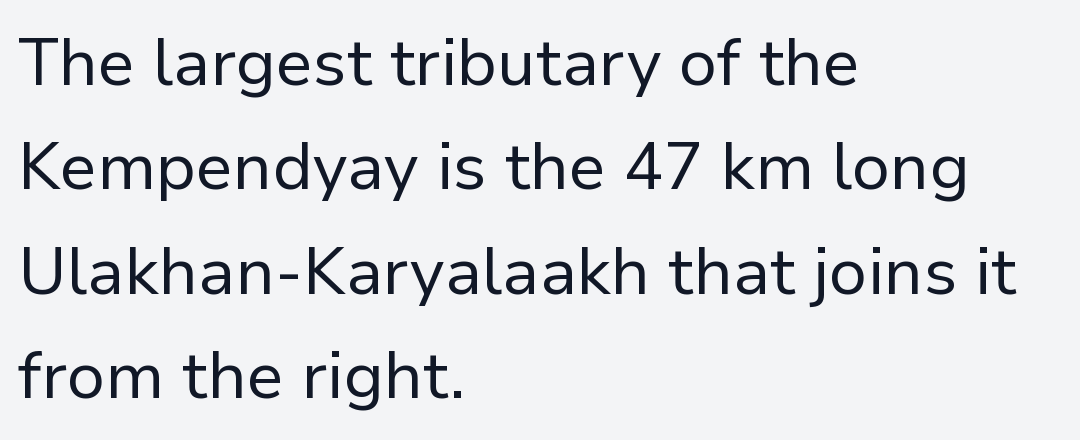
{"serif": "no", "italic": "no", "bold": "no", "weight": "regular", "width": "normal", "stroke_contrast": "low", "x_height": "medium", "monospaced": "no", "underline": "no", "align": "left", "line_spacing": "normal", "line_spacing_ratio": 1.58, "letter_spacing": "normal", "letter_spacing_em": 0.0, "glyph_px": 66}
